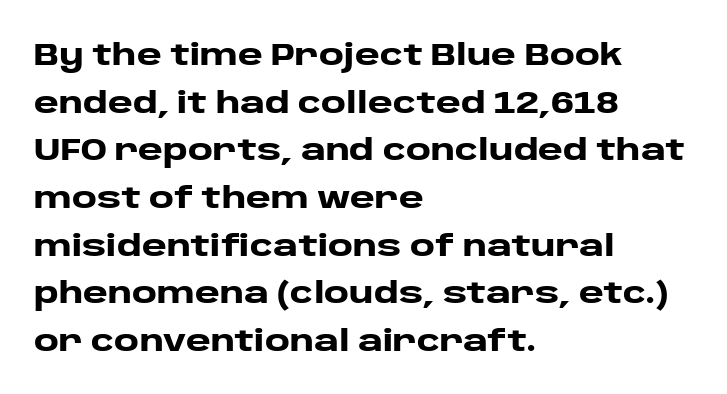
What's the leading like? Ordinary, nothing unusual. Quick note: underline off. Serif or sans? Sans — the stroke terminals are bare. How heavy is the stroke? Heavy — this is a bold. Unlike italic type, these characters show no tilt at all.
